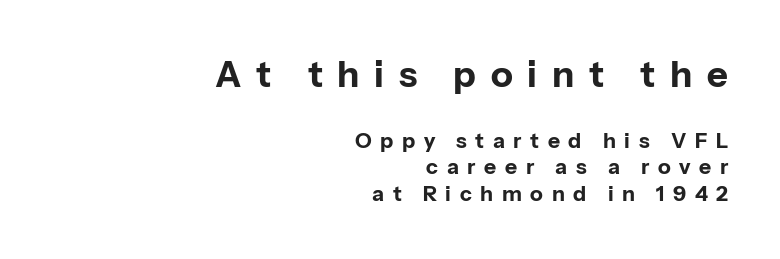
Line endings align vertically; line beginnings do not. You could only call the tracking loose — the letters float apart. Only glyphs here, with clear space below each row. The face used here is proportionally spaced, like ordinary book or web type. These two chunks differ in scale, with the top chunk taking the larger measure.
